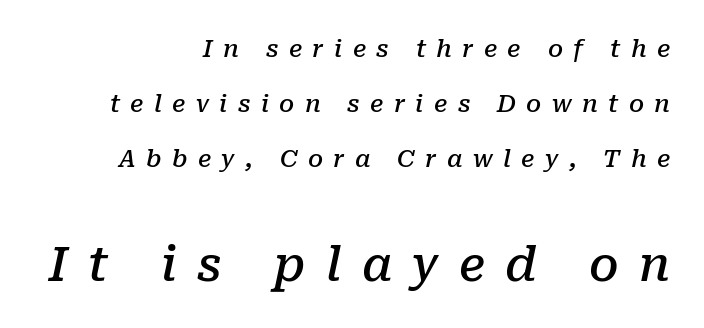
The image shows 47 px semibold serif type, italic (leaning right); set right-aligned, loose line spacing (2.3x), unusually wide letter spacing (+0.43 em), not underlined; the second (bottom) block is 1.96x larger; low stroke contrast and a medium x-height.
